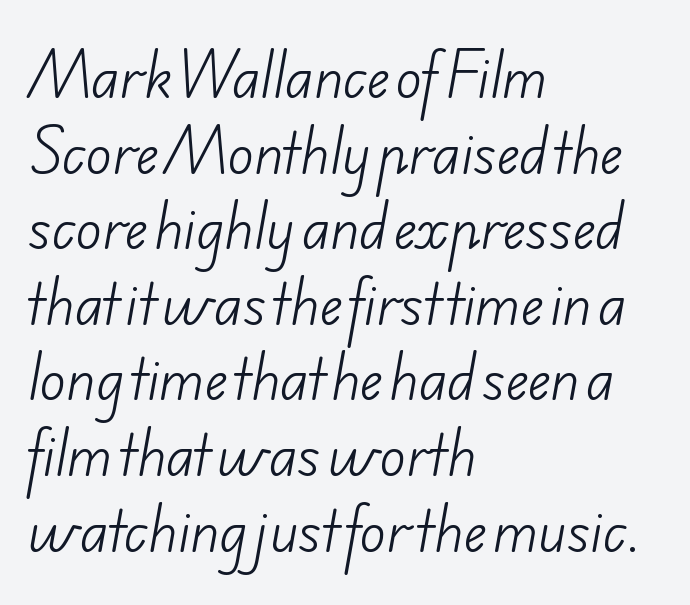
Leftover space on each line is placed entirely after the last word. The letterforms sit at book weight or below. Looks like regular typesetting: each glyph gets only the width it needs. What's the leading like? Ordinary, nothing unusual. Each row of text sits above clean, open space.
